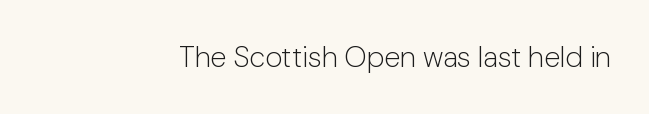
Q: Is the text bold? A: No.
Q: Is the text italic (slanted)? A: No, it is upright.
Q: Is the typeface a serif or a sans-serif typeface? A: Sans-serif.
Q: Is the text underlined? A: No.
Q: Is the spacing between letters normal or unusually wide? A: Normal.
Q: Width (condensed, normal, or wide)? A: Normal.
Q: Stroke contrast? A: Low.
Q: x-height? A: Medium.
Q: Monospaced? A: No.
